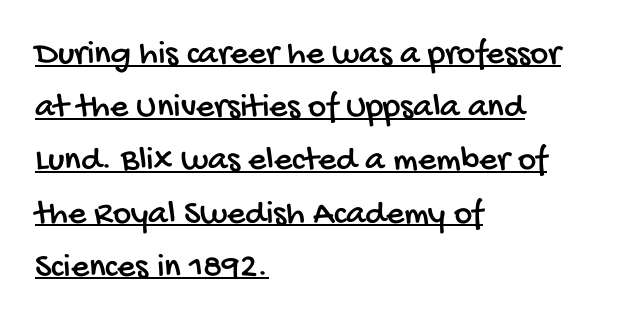
Characters follow at the spacing the type designer built in. The letters advance in unequal steps, a hallmark of proportional type. Is this a sans? Yes — the strokes have no serifs. A normal amount of white space separates one row of letters from the next. The rendered words wear a rule along their underside.
